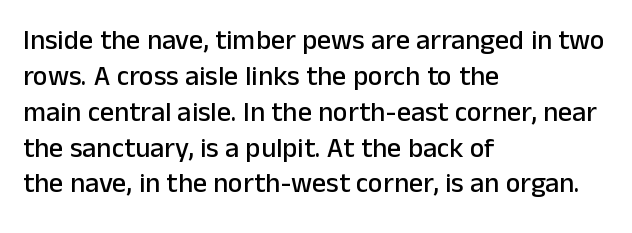
The image shows 28 px sans-serif type, upright; set left-aligned, normal line spacing (1.28x), normal letter spacing, not underlined; low stroke contrast and a medium x-height.
